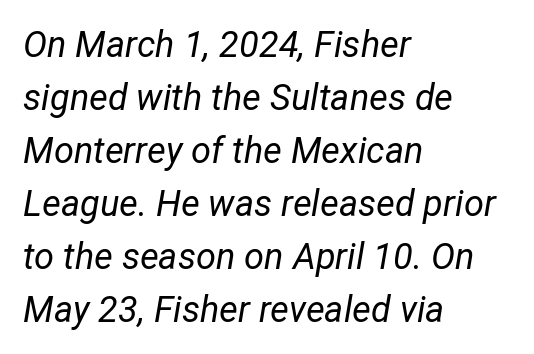
{"italic": "yes", "lean": "right", "slant_degrees": 12, "bold": "no", "weight": "regular", "width": "normal", "stroke_contrast": "low", "x_height": "medium", "monospaced": "no", "underline": "no", "align": "left", "line_spacing": "normal", "line_spacing_ratio": 1.47, "letter_spacing": "normal", "letter_spacing_em": 0.0, "glyph_px": 36}
